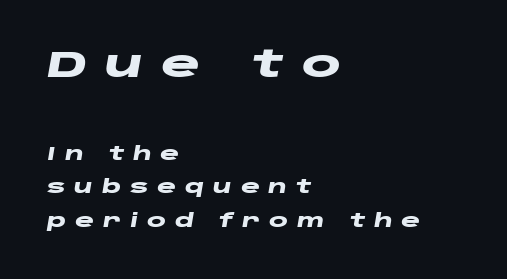
{"italic": "yes", "lean": "right", "slant_degrees": 10, "bold": "yes", "weight": "heavy", "width": "wide", "stroke_contrast": "low", "x_height": "large", "monospaced": "no", "underline": "no", "align": "left", "line_spacing_ratio": 1.85, "letter_spacing": "wide", "letter_spacing_em": 0.49, "larger_block": "first", "size_ratio": 2.06, "glyph_px": 37}
